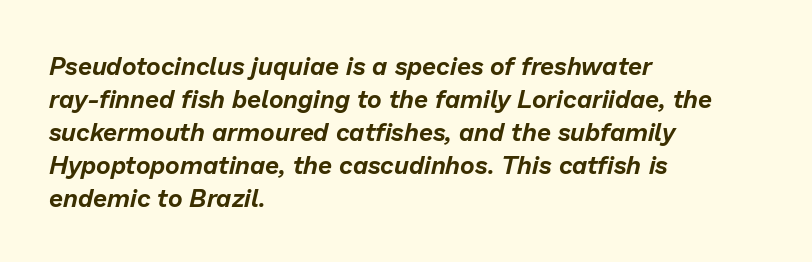
Q: Is the text italic (slanted)? A: Yes, it leans right by about 13 degrees.
Q: Is the text underlined? A: No.
Q: How is the paragraph aligned? A: Left-aligned.
Q: Is the spacing between letters normal or unusually wide? A: Normal.
Q: Is the spacing between lines tight, normal or loose? A: Normal.
